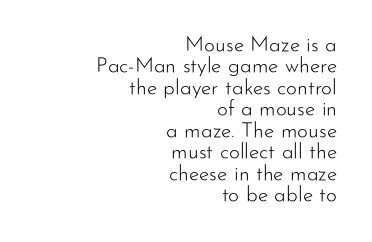
Line endings align vertically; line beginnings do not. Letters rest on an invisible, unmarked baseline. The cut favours lightness, reaching ordinary text weight at its darkest. Nobody touched the tracking dial on this one.
